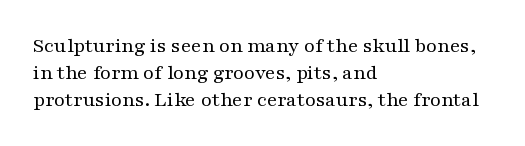
Q: Is the text bold? A: No.
Q: Is the text italic (slanted)? A: No, it is upright.
Q: Is the text underlined? A: No.
Q: How is the paragraph aligned? A: Left-aligned.
Q: Is the spacing between letters normal or unusually wide? A: Normal.
Q: Is the spacing between lines tight, normal or loose? A: Normal.
